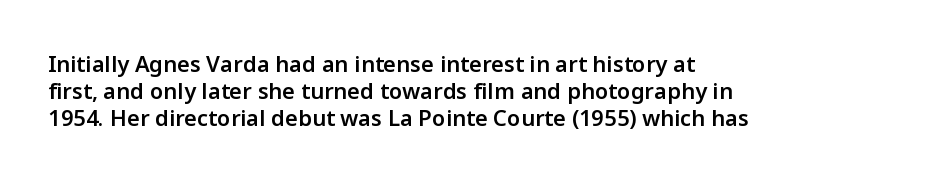
Q: Is the text bold? A: Semi-bold.
Q: Is the text italic (slanted)? A: No, it is upright.
Q: Is the text underlined? A: No.
Q: How is the paragraph aligned? A: Left-aligned.
Q: Is the spacing between letters normal or unusually wide? A: Normal.
